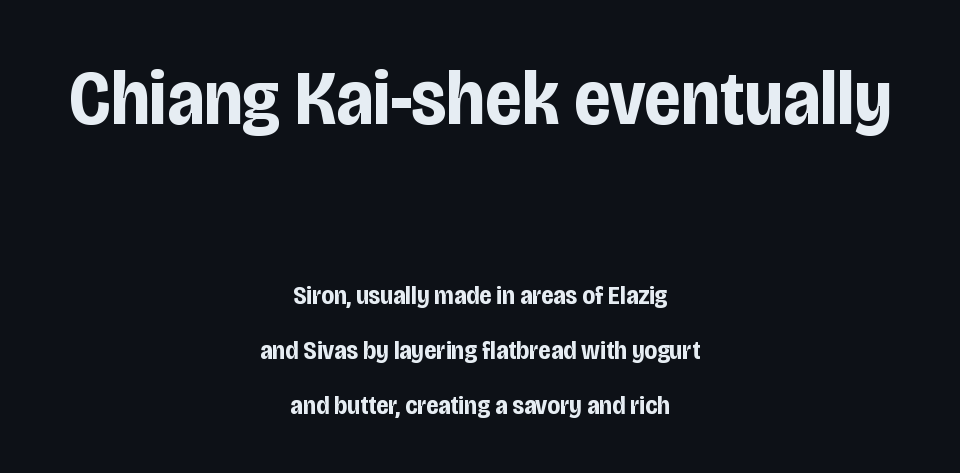
{"serif": "no", "italic": "no", "bold": "yes", "weight": "bold", "width": "condensed", "stroke_contrast": "low", "x_height": "large", "monospaced": "no", "underline": "no", "align": "center", "line_spacing": "loose", "line_spacing_ratio": 2.12, "letter_spacing": "normal", "letter_spacing_em": 0.0, "larger_block": "first", "size_ratio": 3.0, "glyph_px": 78}
